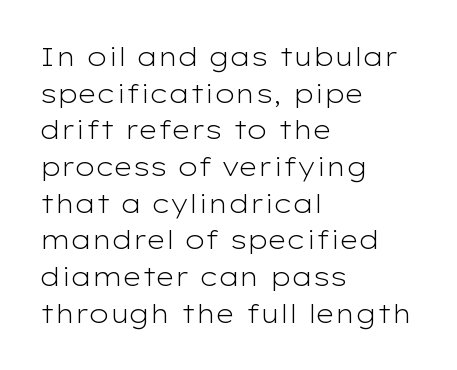
In CSS terms this would be text-align: left. The words here are not underlined. The font is comparable to plain body text, perhaps lighter. Every character sits straight up, as roman type does. The vertical gap from one line to the next is medium. Compared with typical body copy, the letter spacing here is the same.
